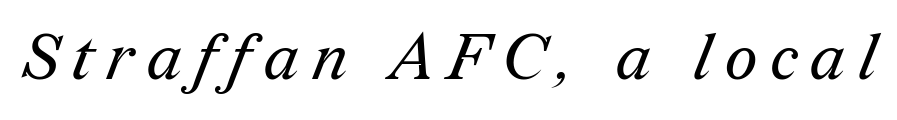
{"serif": "yes", "bold": "no", "weight": "regular", "width": "normal", "stroke_contrast": "medium", "x_height": "medium", "monospaced": "no", "underline": "no", "letter_spacing": "wide", "letter_spacing_em": 0.21, "glyph_px": 64}
